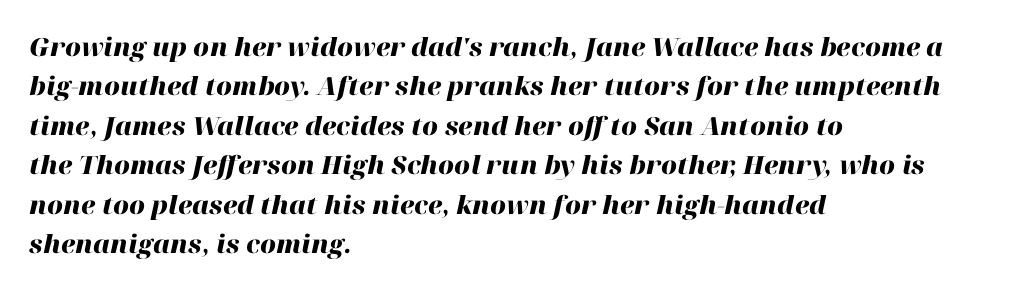
Q: Is the text bold? A: Yes.
Q: Is the text italic (slanted)? A: Yes, it leans right by about 12 degrees.
Q: Is the text underlined? A: No.
Q: How is the paragraph aligned? A: Left-aligned.
Q: Is the spacing between letters normal or unusually wide? A: Normal.
Q: Is the spacing between lines tight, normal or loose? A: Normal.
